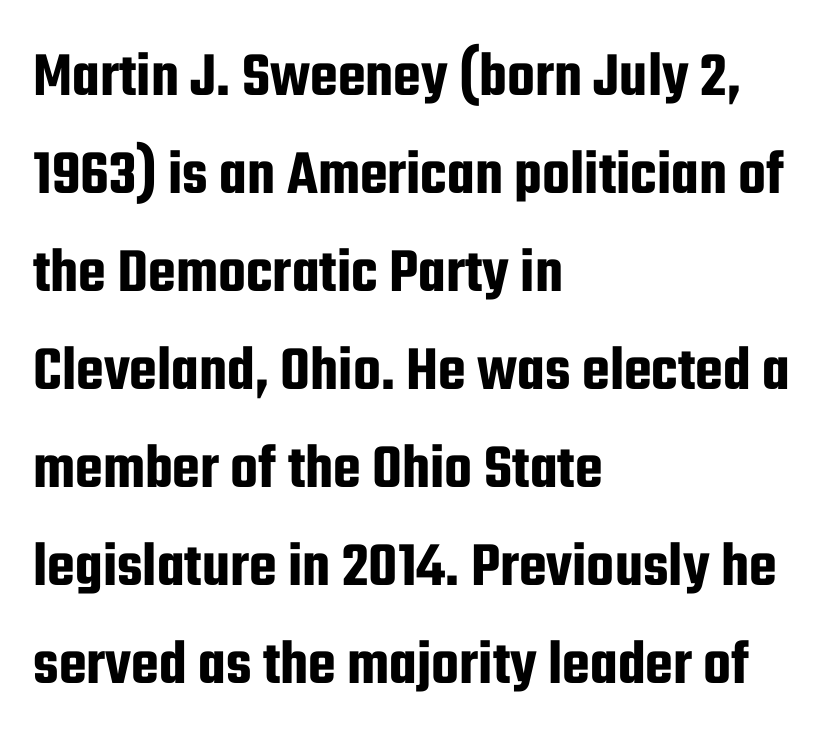
Q: Is the text italic (slanted)? A: No, it is upright.
Q: Is the typeface a serif or a sans-serif typeface? A: Sans-serif.
Q: Is the text underlined? A: No.
Q: How is the paragraph aligned? A: Left-aligned.
Q: Is the spacing between letters normal or unusually wide? A: Normal.
Q: Is the spacing between lines tight, normal or loose? A: Normal.
Q: Width (condensed, normal, or wide)? A: Condensed.
Q: Stroke contrast? A: Low.
Q: x-height? A: Medium.
Q: Monospaced? A: No.
